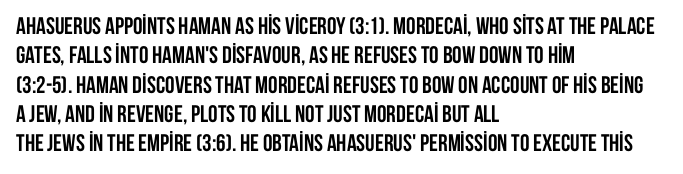
{"italic": "no", "bold": "yes", "underline": "no", "align": "left", "line_spacing_ratio": 1.22, "letter_spacing": "normal", "letter_spacing_em": 0.0, "glyph_px": 24}
